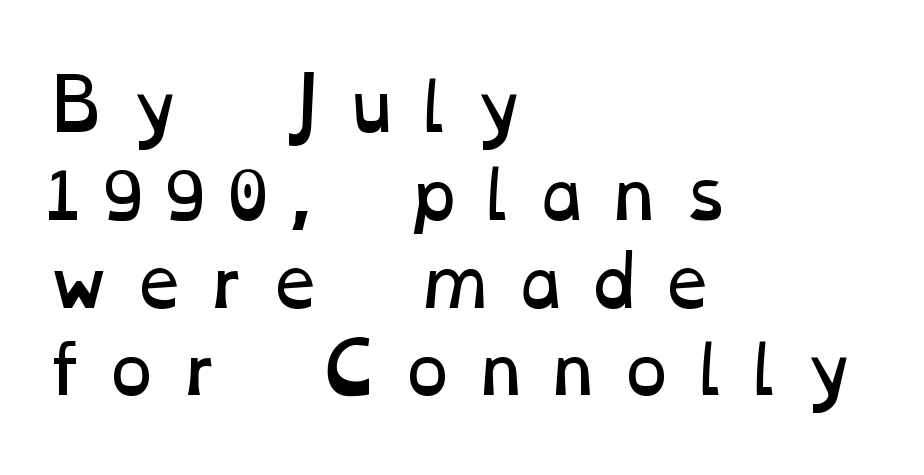
Q: Is the text bold? A: No.
Q: Is the text underlined? A: No.
Q: How is the paragraph aligned? A: Left-aligned.
Q: Is the spacing between letters normal or unusually wide? A: Unusually wide.
Q: Is the spacing between lines tight, normal or loose? A: Normal.
Q: Width (condensed, normal, or wide)? A: Wide.
Q: Stroke contrast? A: Low.
Q: x-height? A: Medium.
Q: Monospaced? A: No.
